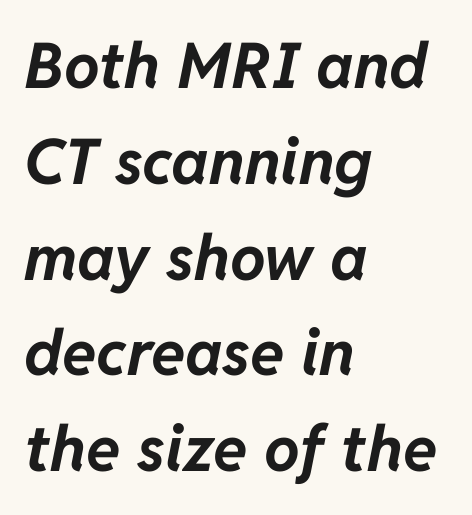
The image shows 63 px bold type, italic (leaning right); set left-aligned, normal line spacing (1.52x), normal letter spacing, not underlined; low stroke contrast and a medium x-height.
